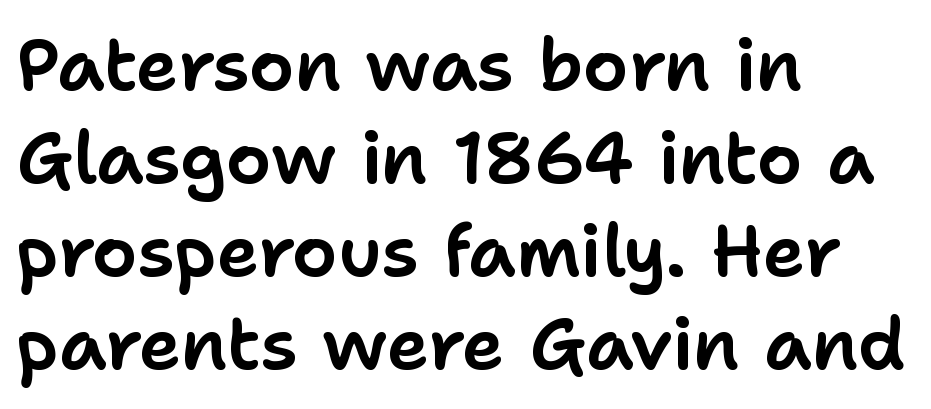
The image shows 72 px sans-serif type, upright; set left-aligned, normal line spacing (1.29x), normal letter spacing, not underlined; low stroke contrast and a medium x-height.
